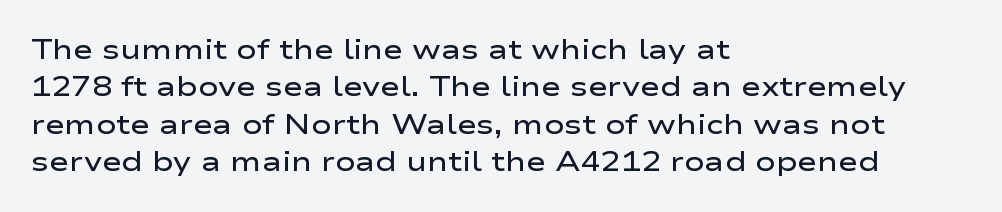
Rendered with straight, roman letterforms. This is moderately heavy type, rendered in semibold. Unmarked baselines from the first word to the last. If you measured baseline to baseline, you'd find a middling distance. Each word holds together tightly as a unit, with standard inter-letter gaps. Teacher's note: observe the even left margin — that is flush-left alignment.
